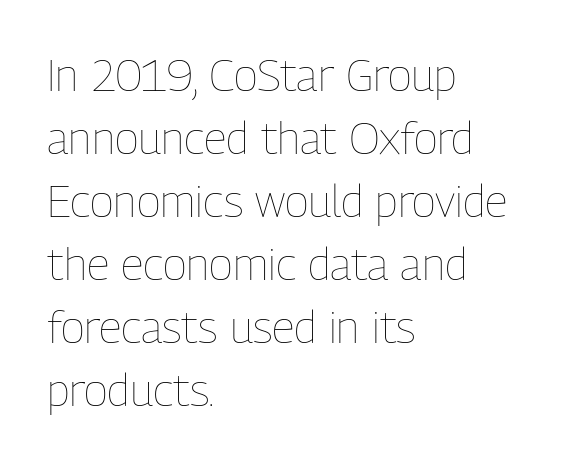
Descenders hang freely into open space. Counters stay open thanks to moderate or lighter strokes. This rendering leaves character spacing at its baseline value. Reading down the block, your eye returns to a fixed left position each line.
